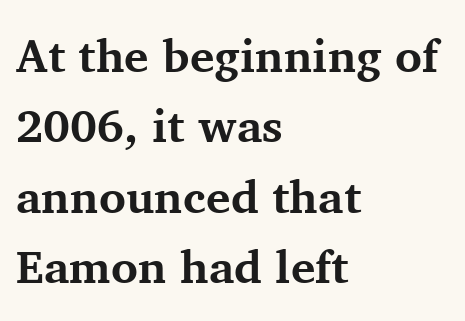
Q: Is the text bold? A: Yes.
Q: Is the text italic (slanted)? A: No, it is upright.
Q: Is the typeface a serif or a sans-serif typeface? A: Serif.
Q: Is the text underlined? A: No.
Q: How is the paragraph aligned? A: Left-aligned.
Q: Is the spacing between letters normal or unusually wide? A: Normal.
Q: Is the spacing between lines tight, normal or loose? A: Normal.
Q: Width (condensed, normal, or wide)? A: Normal.
Q: Stroke contrast? A: Medium.
Q: x-height? A: Medium.
Q: Monospaced? A: No.
